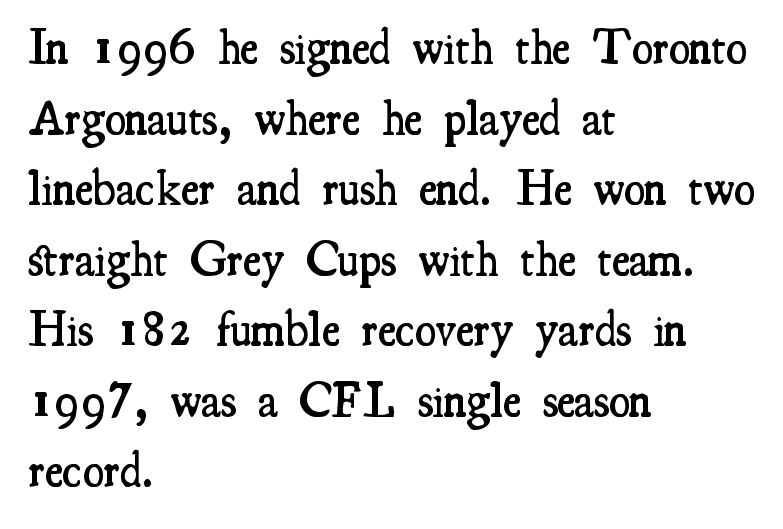
Is there much room between lines? A standard amount, neither cramped nor airy. The strokes are fattened partway — semibold, not bold. Between one letter and the next there's only the usual sliver of space. Which margin do the lines hug? The left one — the right edge is uneven.
